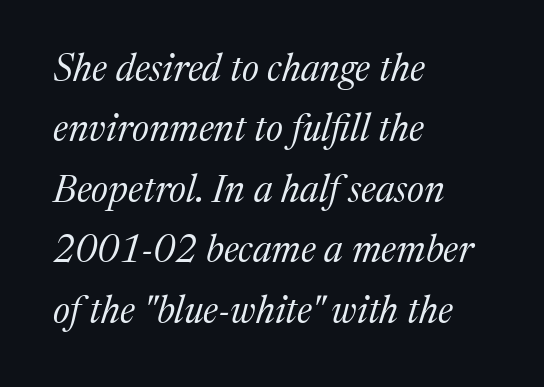
The image shows 38 px regular-weight serif type, italic (leaning right); set left-aligned, normal line spacing (1.59x), normal letter spacing, not underlined; medium stroke contrast and a medium x-height.
